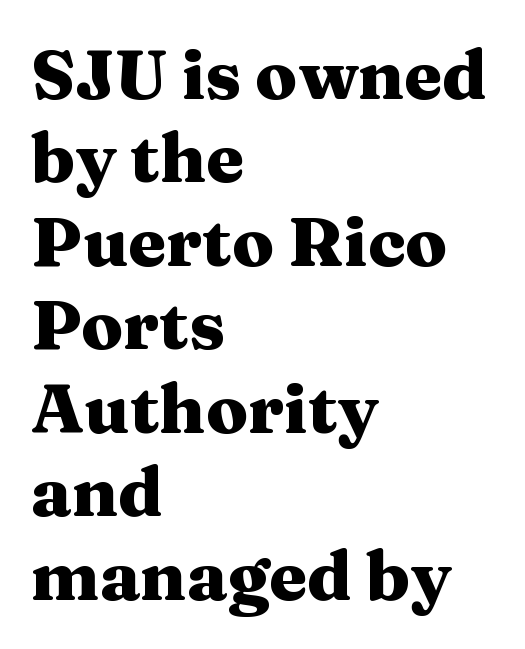
Q: Is the text bold? A: Yes.
Q: Is the text italic (slanted)? A: No, it is upright.
Q: Is the typeface a serif or a sans-serif typeface? A: Serif.
Q: Is the text underlined? A: No.
Q: How is the paragraph aligned? A: Left-aligned.
Q: Is the spacing between letters normal or unusually wide? A: Normal.
Q: Width (condensed, normal, or wide)? A: Wide.
Q: Stroke contrast? A: Medium.
Q: x-height? A: Medium.
Q: Monospaced? A: No.
